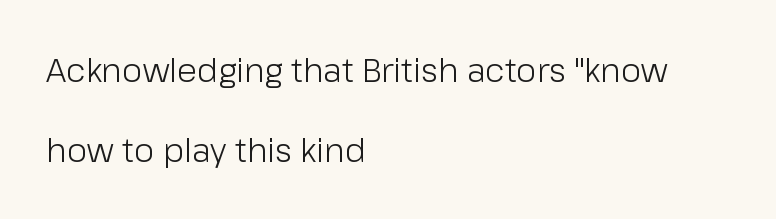
The image shows 33 px light sans-serif type, upright; set left-aligned, loose line spacing (2.43x), normal letter spacing, not underlined; low stroke contrast and a medium x-height.
